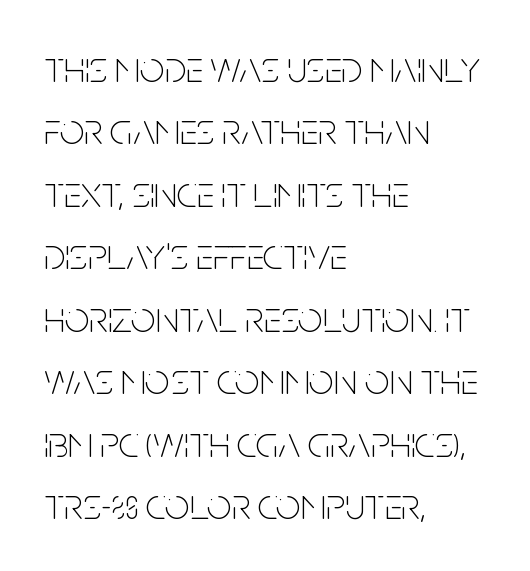
Q: Is the text bold? A: No.
Q: Is the text italic (slanted)? A: No, it is upright.
Q: Is the typeface a serif or a sans-serif typeface? A: Sans-serif.
Q: Is the text underlined? A: No.
Q: How is the paragraph aligned? A: Left-aligned.
Q: Is the spacing between letters normal or unusually wide? A: Normal.
Q: Is the spacing between lines tight, normal or loose? A: Normal.
Q: Width (condensed, normal, or wide)? A: Condensed.
Q: Stroke contrast? A: Low.
Q: x-height? A: Large.
Q: Monospaced? A: No.
